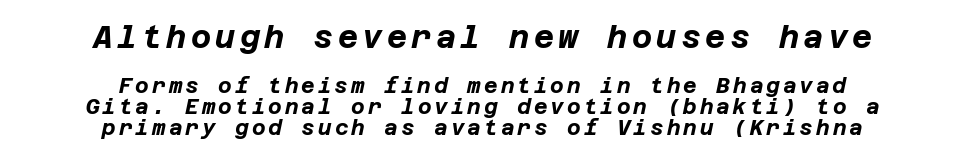
{"italic": "yes", "lean": "right", "slant_degrees": 12, "bold": "yes", "weight": "bold", "width": "normal", "stroke_contrast": "low", "x_height": "large", "underline": "no", "align": "center", "line_spacing": "tight", "line_spacing_ratio": 0.99, "larger_block": "first", "size_ratio": 1.48, "glyph_px": 31}
